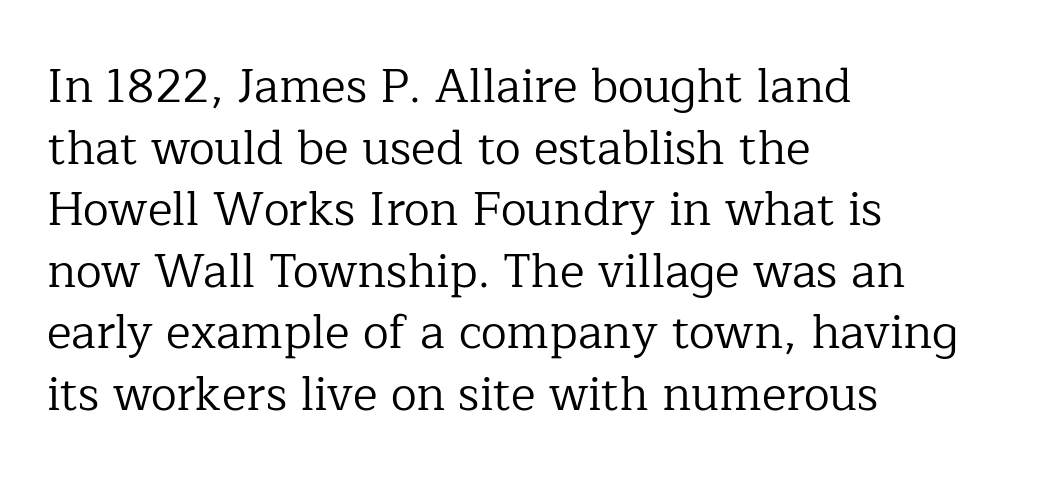
The image shows 47 px regular-weight serif type, upright; set left-aligned, normal line spacing (1.31x), normal letter spacing, not underlined; low stroke contrast and a medium x-height.
